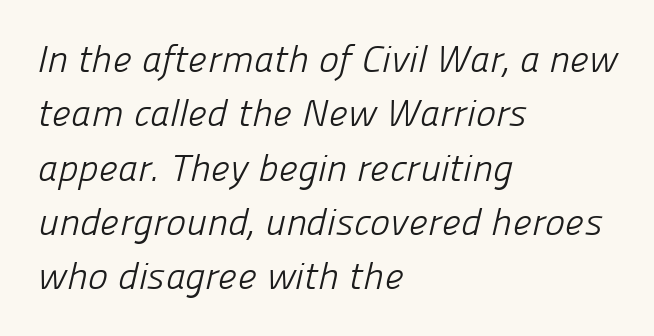
The image shows 38 px light sans-serif type; set left-aligned, normal line spacing (1.43x), normal letter spacing, not underlined; low stroke contrast and a medium x-height.
